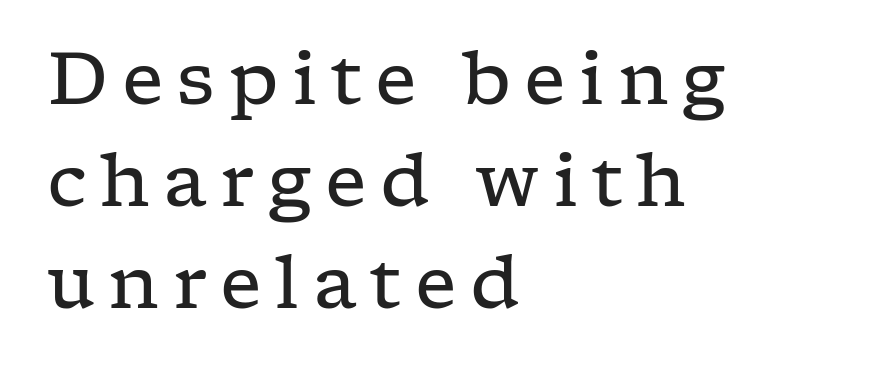
Q: Is the text bold? A: No.
Q: Is the text italic (slanted)? A: No, it is upright.
Q: Is the typeface a serif or a sans-serif typeface? A: Serif.
Q: Is the text underlined? A: No.
Q: How is the paragraph aligned? A: Left-aligned.
Q: Is the spacing between lines tight, normal or loose? A: Normal.
Q: Width (condensed, normal, or wide)? A: Wide.
Q: Stroke contrast? A: Low.
Q: x-height? A: Medium.
Q: Monospaced? A: No.
